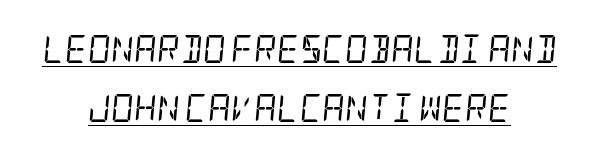
Q: Is the text bold? A: No.
Q: Is the text italic (slanted)? A: Yes, it leans right by about 5 degrees.
Q: Is the typeface a serif or a sans-serif typeface? A: Serif.
Q: Is the text underlined? A: Yes.
Q: How is the paragraph aligned? A: Centered.
Q: Is the spacing between letters normal or unusually wide? A: Normal.
Q: Is the spacing between lines tight, normal or loose? A: Loose.
Q: Width (condensed, normal, or wide)? A: Condensed.
Q: Stroke contrast? A: Low.
Q: x-height? A: Large.
